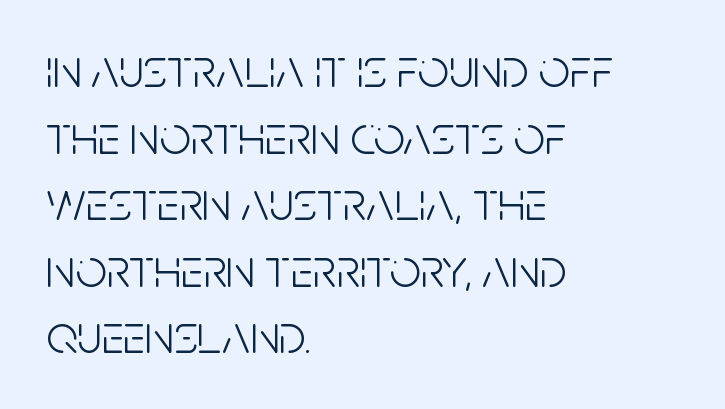
Q: Is the text bold? A: No.
Q: Is the text italic (slanted)? A: No, it is upright.
Q: Is the typeface a serif or a sans-serif typeface? A: Sans-serif.
Q: Is the text underlined? A: No.
Q: How is the paragraph aligned? A: Left-aligned.
Q: Is the spacing between letters normal or unusually wide? A: Normal.
Q: Width (condensed, normal, or wide)? A: Condensed.
Q: Stroke contrast? A: Low.
Q: x-height? A: Large.
Q: Monospaced? A: No.
